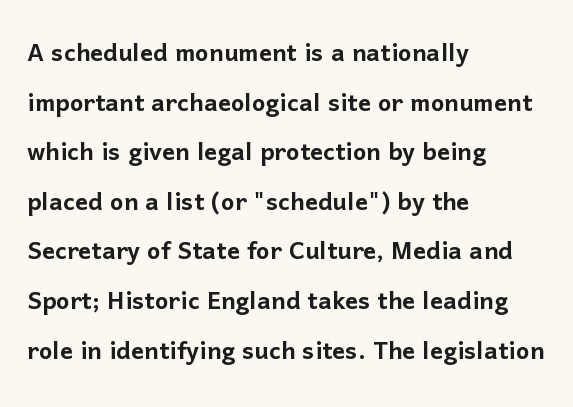
{"serif": "no", "italic": "no", "width": "normal", "stroke_contrast": "low", "x_height": "medium", "monospaced": "no", "underline": "no", "align": "left", "line_spacing": "normal", "line_spacing_ratio": 1.55, "letter_spacing": "normal", "letter_spacing_em": 0.0, "glyph_px": 32}
